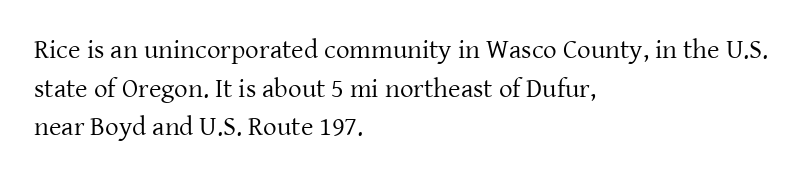
Q: Is the text bold? A: No.
Q: Is the text italic (slanted)? A: No, it is upright.
Q: Is the text underlined? A: No.
Q: How is the paragraph aligned? A: Left-aligned.
Q: Is the spacing between letters normal or unusually wide? A: Normal.
Q: Is the spacing between lines tight, normal or loose? A: Normal.
